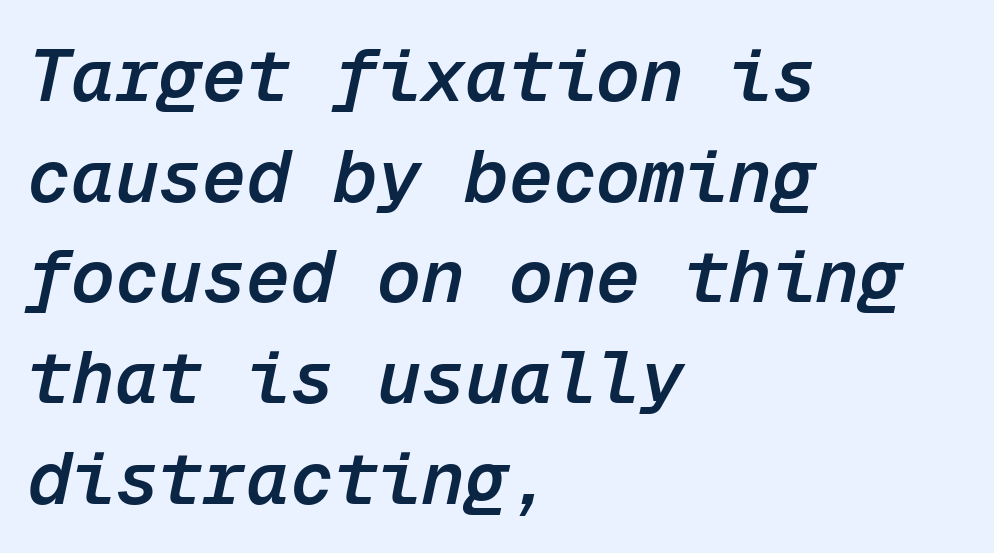
The image shows 73 px semibold type, italic (leaning right), monospaced; set left-aligned, normal line spacing (1.38x), normal letter spacing, not underlined; low stroke contrast and a medium x-height.
